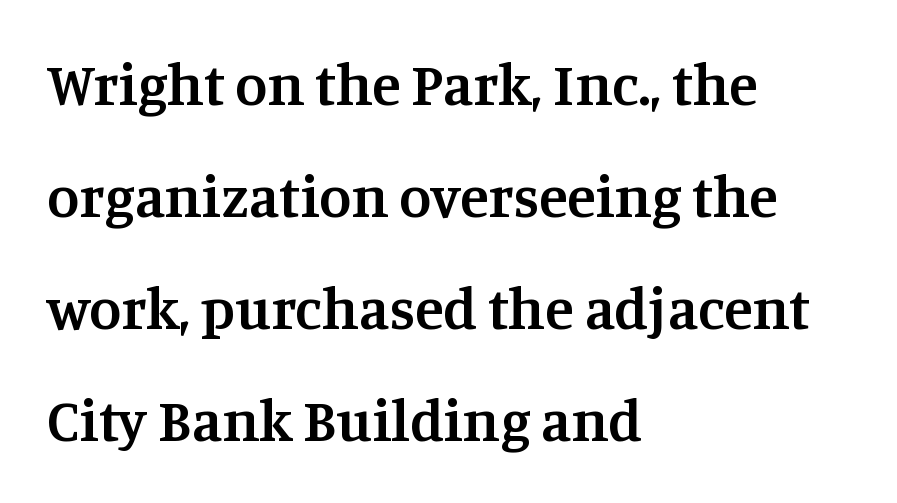
The image shows 59 px semibold serif type, upright; set left-aligned, loose line spacing (1.9x), normal letter spacing, not underlined; medium stroke contrast and a large x-height.
